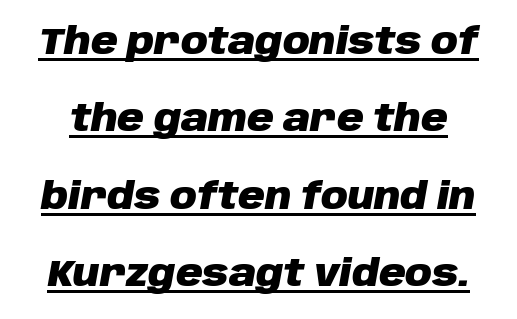
Q: Is the text bold? A: Yes.
Q: Is the text italic (slanted)? A: Yes, it leans right by about 10 degrees.
Q: Is the text underlined? A: Yes.
Q: Is the spacing between letters normal or unusually wide? A: Normal.
Q: Is the spacing between lines tight, normal or loose? A: Loose.
Q: Width (condensed, normal, or wide)? A: Normal.
Q: Stroke contrast? A: Low.
Q: x-height? A: Large.
Q: Monospaced? A: No.
